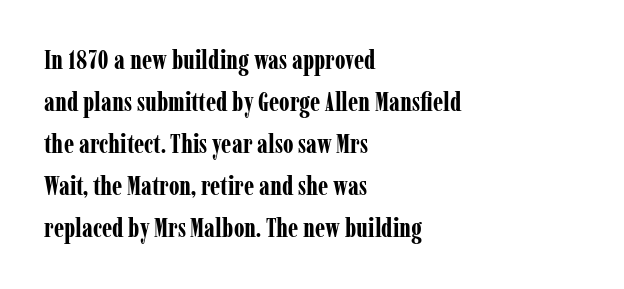
Q: Is the text bold? A: Yes.
Q: Is the text italic (slanted)? A: No, it is upright.
Q: Is the text underlined? A: No.
Q: How is the paragraph aligned? A: Left-aligned.
Q: Is the spacing between letters normal or unusually wide? A: Normal.
Q: Is the spacing between lines tight, normal or loose? A: Normal.
